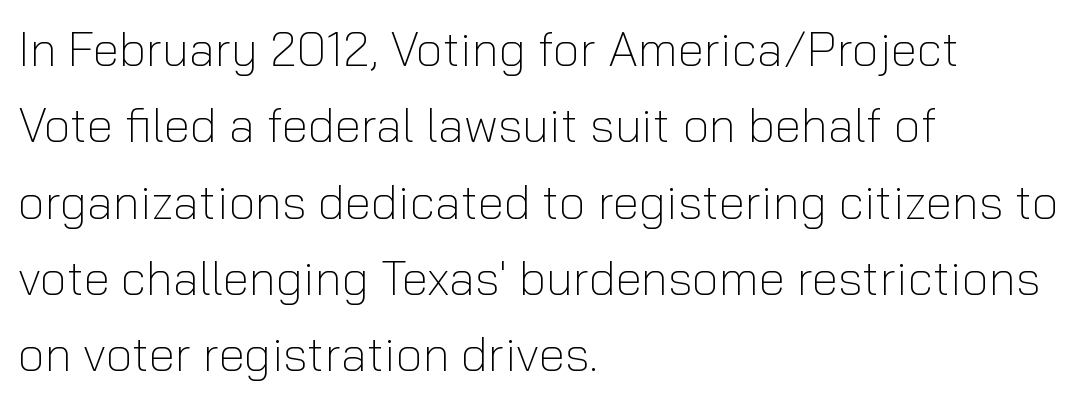
Here the designer chose a conventional face with non-uniform glyph widths. The font is comparable to plain body text, perhaps lighter. Is there any slant? The stems are plumb. What stands out about the letter spacing? Nothing — it is the standard amount.
